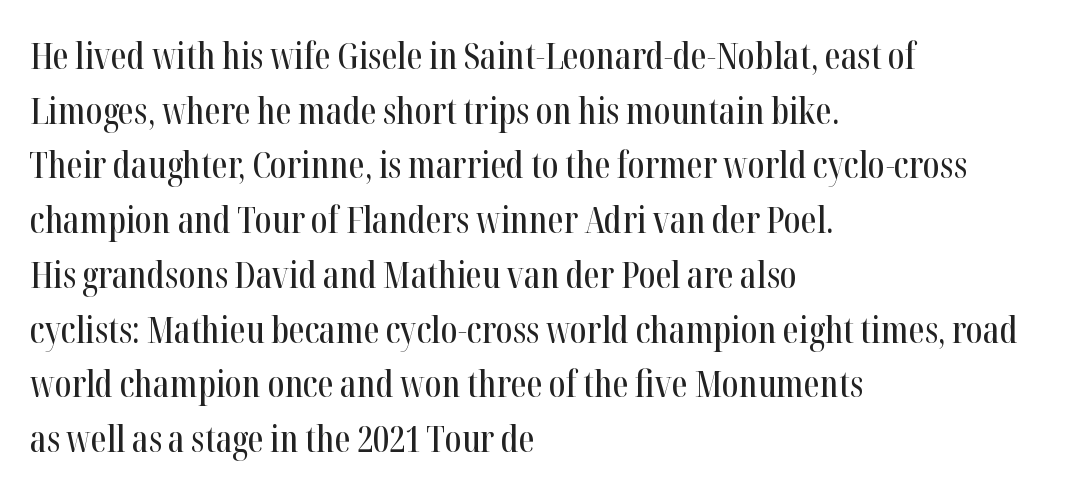
Q: Is the text italic (slanted)? A: No, it is upright.
Q: Is the typeface a serif or a sans-serif typeface? A: Serif.
Q: Is the text underlined? A: No.
Q: How is the paragraph aligned? A: Left-aligned.
Q: Is the spacing between letters normal or unusually wide? A: Normal.
Q: Is the spacing between lines tight, normal or loose? A: Normal.
Q: Width (condensed, normal, or wide)? A: Condensed.
Q: Stroke contrast? A: High.
Q: x-height? A: Medium.
Q: Monospaced? A: No.
